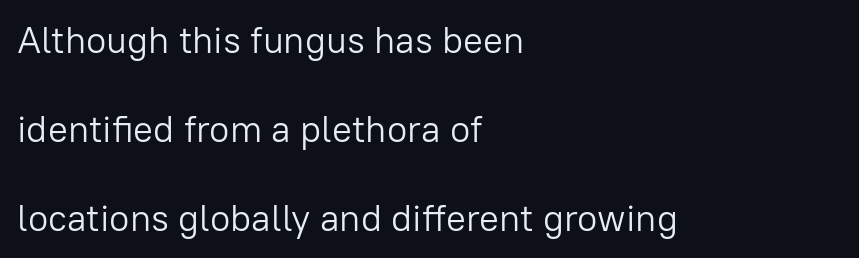
Q: Is the text bold? A: No.
Q: Is the text italic (slanted)? A: No, it is upright.
Q: Is the typeface a serif or a sans-serif typeface? A: Sans-serif.
Q: Is the text underlined? A: No.
Q: How is the paragraph aligned? A: Left-aligned.
Q: Is the spacing between letters normal or unusually wide? A: Normal.
Q: Is the spacing between lines tight, normal or loose? A: Loose.
Q: Width (condensed, normal, or wide)? A: Normal.
Q: Stroke contrast? A: Low.
Q: x-height? A: Medium.
Q: Monospaced? A: No.
